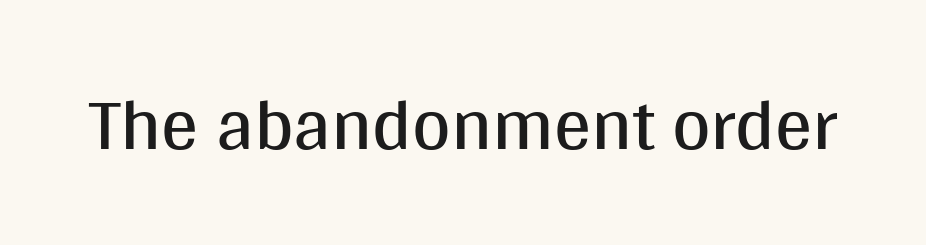
Q: Is the text bold? A: No.
Q: Is the text italic (slanted)? A: No, it is upright.
Q: Is the typeface a serif or a sans-serif typeface? A: Sans-serif.
Q: Is the text underlined? A: No.
Q: Is the spacing between letters normal or unusually wide? A: Normal.
Q: Width (condensed, normal, or wide)? A: Normal.
Q: Stroke contrast? A: Medium.
Q: x-height? A: Large.
Q: Monospaced? A: No.
